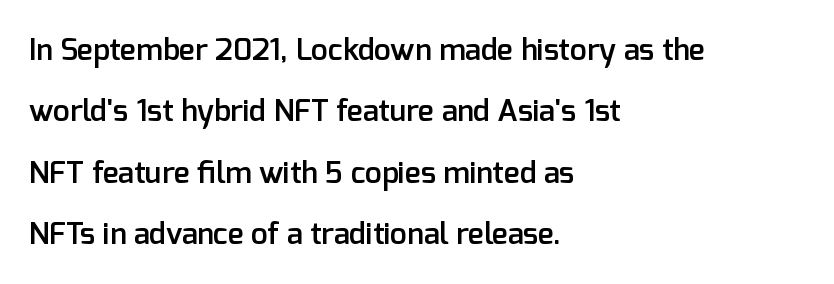
The image shows 30 px semibold sans-serif type, upright; set left-aligned, loose line spacing (2.05x), normal letter spacing, not underlined; low stroke contrast and a medium x-height.
